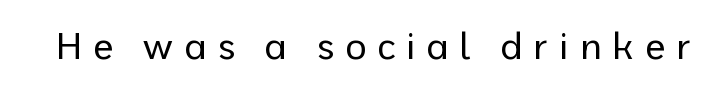
Q: Is the text bold? A: No.
Q: Is the text italic (slanted)? A: No, it is upright.
Q: Is the typeface a serif or a sans-serif typeface? A: Sans-serif.
Q: Is the text underlined? A: No.
Q: Is the spacing between letters normal or unusually wide? A: Unusually wide.
Q: Width (condensed, normal, or wide)? A: Normal.
Q: Stroke contrast? A: Low.
Q: x-height? A: Medium.
Q: Monospaced? A: No.
